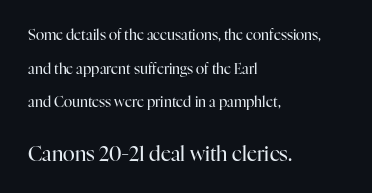
Is this a heavy cut? Hardly; it is regular or lighter. The horizontal fit of the characters is conventional and even. Summary of vertical rhythm: relaxed, with wide interline spacing. Line starts are locked; line ends wander.
